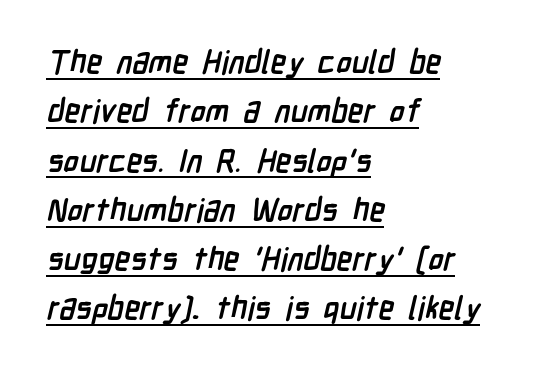
The image shows 32 px semibold, condensed sans-serif type; set left-aligned, normal line spacing (1.54x), normal letter spacing, underlined; low stroke contrast and a medium x-height.
